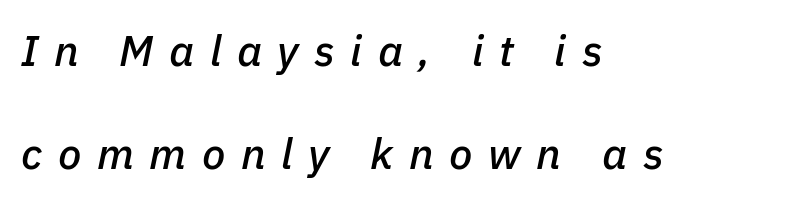
Q: Is the text italic (slanted)? A: Yes, it leans right by about 11 degrees.
Q: Is the text underlined? A: No.
Q: How is the paragraph aligned? A: Left-aligned.
Q: Is the spacing between letters normal or unusually wide? A: Unusually wide.
Q: Is the spacing between lines tight, normal or loose? A: Loose.
Q: Width (condensed, normal, or wide)? A: Normal.
Q: Stroke contrast? A: Low.
Q: x-height? A: Medium.
Q: Monospaced? A: No.
